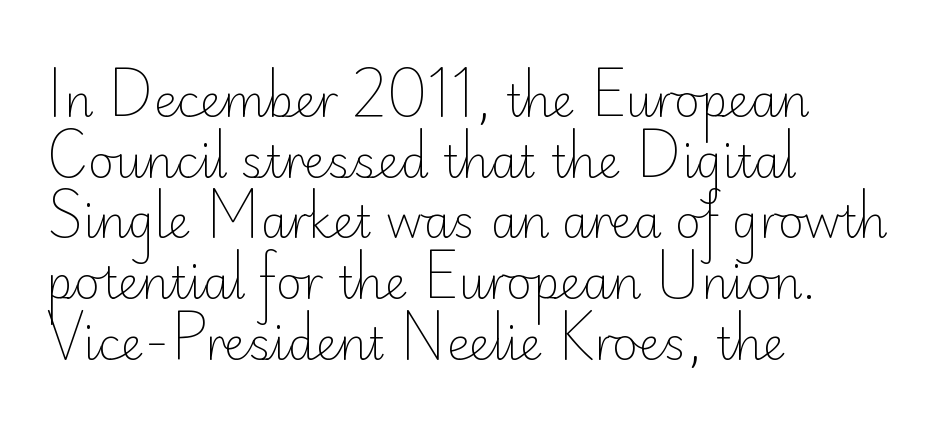
{"serif": "no", "italic": "no", "bold": "no", "weight": "light", "width": "normal", "stroke_contrast": "low", "x_height": "small", "monospaced": "no", "underline": "no", "align": "left", "line_spacing": "normal", "line_spacing_ratio": 1.35, "letter_spacing": "normal", "letter_spacing_em": 0.0, "glyph_px": 45}
